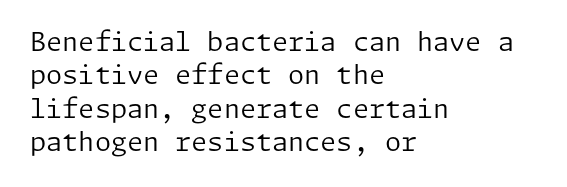
Q: Is the text bold? A: No.
Q: Is the text italic (slanted)? A: No, it is upright.
Q: Is the text underlined? A: No.
Q: How is the paragraph aligned? A: Left-aligned.
Q: Is the spacing between letters normal or unusually wide? A: Normal.
Q: Is the spacing between lines tight, normal or loose? A: Normal.
